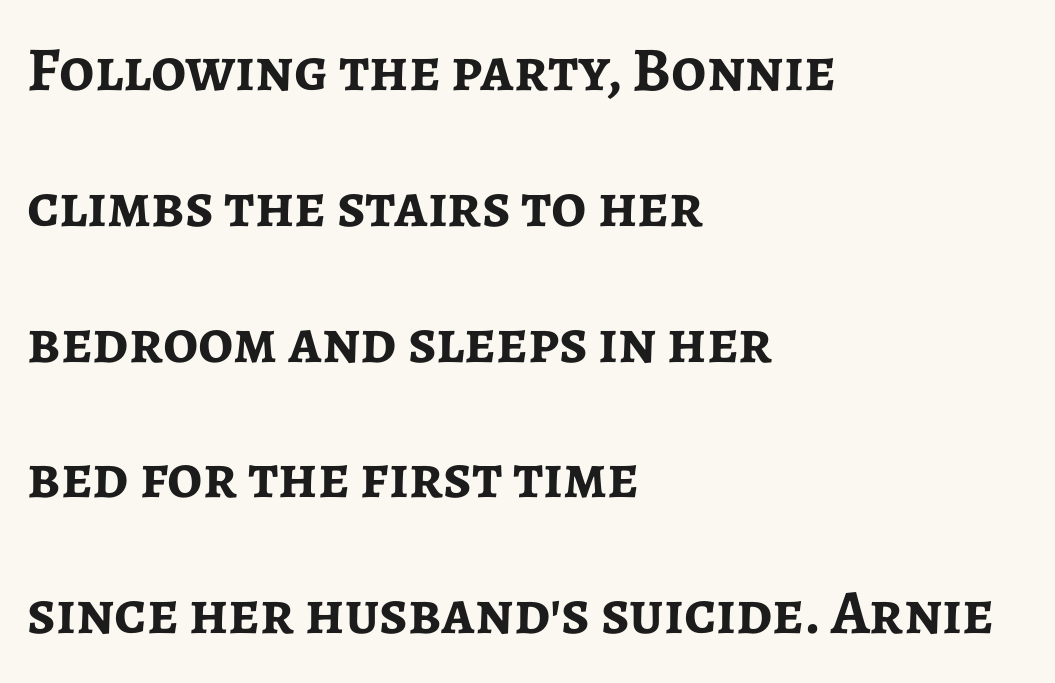
Q: Is the text bold? A: Yes.
Q: Is the text italic (slanted)? A: No, it is upright.
Q: Is the typeface a serif or a sans-serif typeface? A: Sans-serif.
Q: Is the text underlined? A: No.
Q: How is the paragraph aligned? A: Left-aligned.
Q: Is the spacing between letters normal or unusually wide? A: Normal.
Q: Is the spacing between lines tight, normal or loose? A: Loose.
Q: Width (condensed, normal, or wide)? A: Normal.
Q: Stroke contrast? A: Low.
Q: x-height? A: Medium.
Q: Monospaced? A: No.
